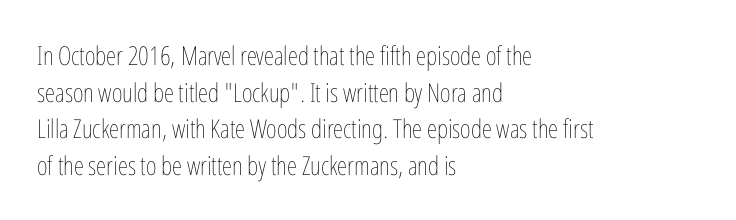
Q: Is the text bold? A: No.
Q: Is the text italic (slanted)? A: No, it is upright.
Q: Is the text underlined? A: No.
Q: How is the paragraph aligned? A: Left-aligned.
Q: Is the spacing between letters normal or unusually wide? A: Normal.
Q: Is the spacing between lines tight, normal or loose? A: Normal.
